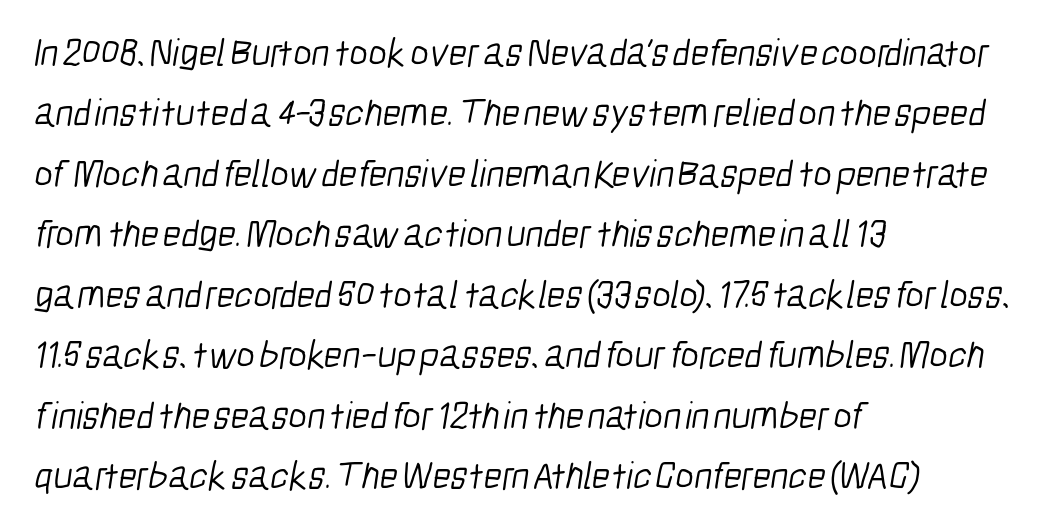
Q: Is the text bold? A: No.
Q: Is the typeface a serif or a sans-serif typeface? A: Sans-serif.
Q: Is the text underlined? A: No.
Q: How is the paragraph aligned? A: Left-aligned.
Q: Is the spacing between letters normal or unusually wide? A: Normal.
Q: Is the spacing between lines tight, normal or loose? A: Normal.
Q: Width (condensed, normal, or wide)? A: Condensed.
Q: Stroke contrast? A: Low.
Q: x-height? A: Medium.
Q: Monospaced? A: No.
